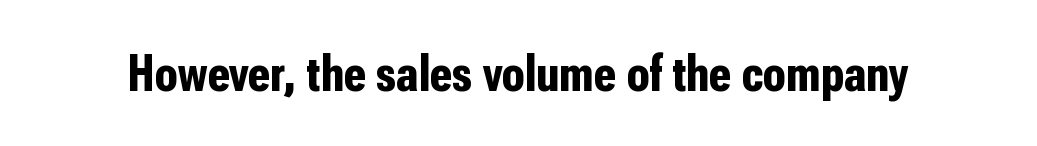
Q: Is the text bold? A: Yes.
Q: Is the text italic (slanted)? A: No, it is upright.
Q: Is the typeface a serif or a sans-serif typeface? A: Sans-serif.
Q: Is the text underlined? A: No.
Q: Is the spacing between letters normal or unusually wide? A: Normal.
Q: Width (condensed, normal, or wide)? A: Condensed.
Q: Stroke contrast? A: Low.
Q: x-height? A: Medium.
Q: Monospaced? A: No.
